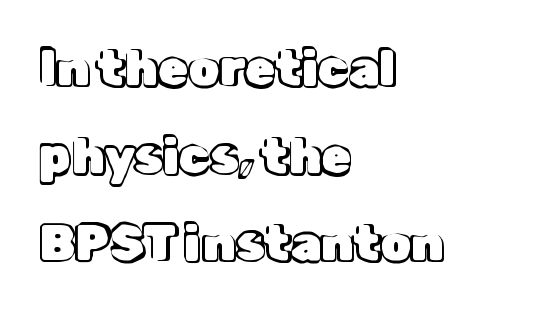
Teacher's note: observe the even left margin — that is flush-left alignment. The letterforms sit shoulder to shoulder at normal distance. A typesetter would call this proportional, since set widths differ per character. The foot of each line stays bare and open. If you drew a line through each stem, it would be perfectly vertical.
